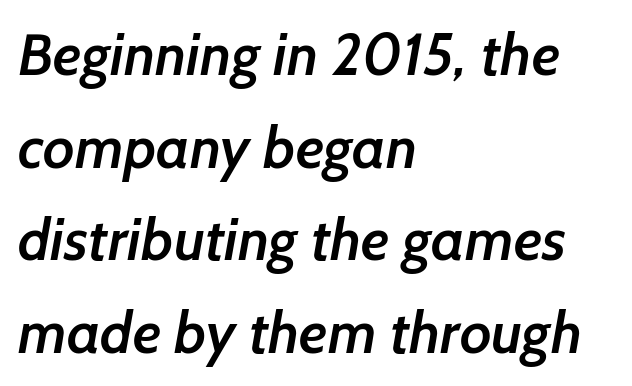
{"serif": "no", "bold": "semi", "weight": "semibold", "width": "normal", "stroke_contrast": "low", "x_height": "medium", "monospaced": "no", "underline": "no", "align": "left", "line_spacing": "normal", "line_spacing_ratio": 1.57, "letter_spacing": "normal", "letter_spacing_em": 0.0, "glyph_px": 59}
